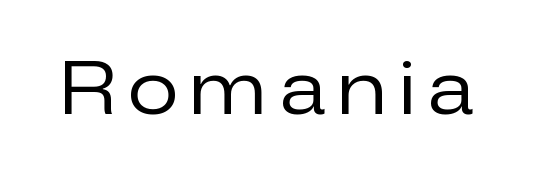
Q: Is the text bold? A: No.
Q: Is the text italic (slanted)? A: No, it is upright.
Q: Is the typeface a serif or a sans-serif typeface? A: Sans-serif.
Q: Is the text underlined? A: No.
Q: Width (condensed, normal, or wide)? A: Normal.
Q: Stroke contrast? A: Low.
Q: x-height? A: Medium.
Q: Monospaced? A: No.
